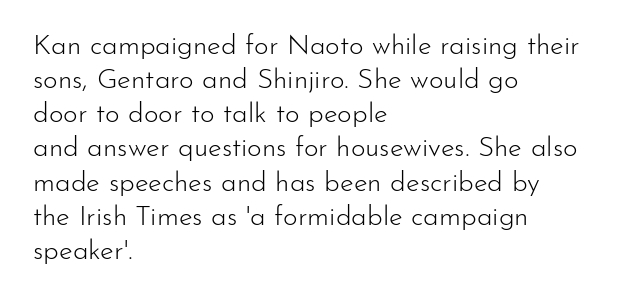
The image shows 28 px light sans-serif type, upright; set left-aligned, line spacing 1.22x, normal letter spacing, not underlined; low stroke contrast and a small x-height.
